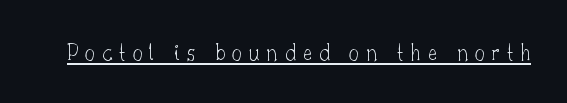
Q: Is the text bold? A: No.
Q: Is the text italic (slanted)? A: No, it is upright.
Q: Is the text underlined? A: Yes.
Q: Is the spacing between letters normal or unusually wide? A: Unusually wide.
